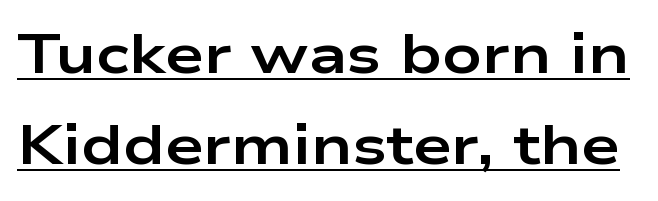
Q: Is the text bold? A: Yes.
Q: Is the text italic (slanted)? A: No, it is upright.
Q: Is the typeface a serif or a sans-serif typeface? A: Sans-serif.
Q: Is the text underlined? A: Yes.
Q: Is the spacing between letters normal or unusually wide? A: Normal.
Q: Is the spacing between lines tight, normal or loose? A: Normal.
Q: Width (condensed, normal, or wide)? A: Wide.
Q: Stroke contrast? A: Low.
Q: x-height? A: Medium.
Q: Monospaced? A: No.
